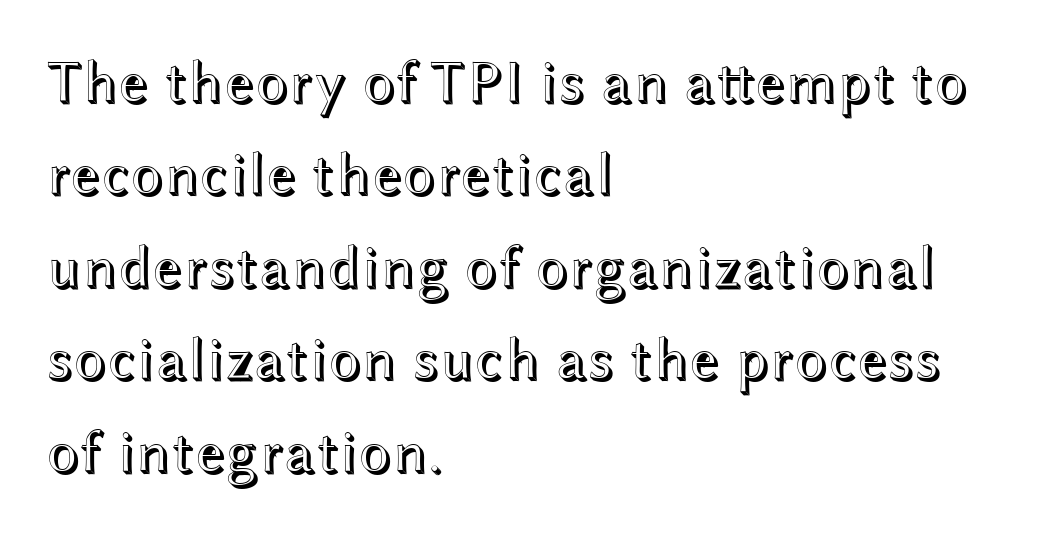
The lines in this sample share a left origin and differ only in where they stop. The line-height multiplier appears to be the usual default. Character widths vary here, with narrow letters taking less room than wide ones. Each row of text sits above clean, open space.
